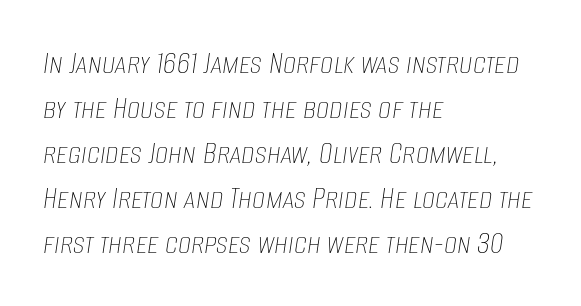
The face used here has a pronounced slope to its letters. Does the copy run flush right? No — it runs flush left. Nobody drew a line under any word here. This sample keeps an unexceptional amount of space between lines. Words appear dense and cohesive because spacing is normal.
